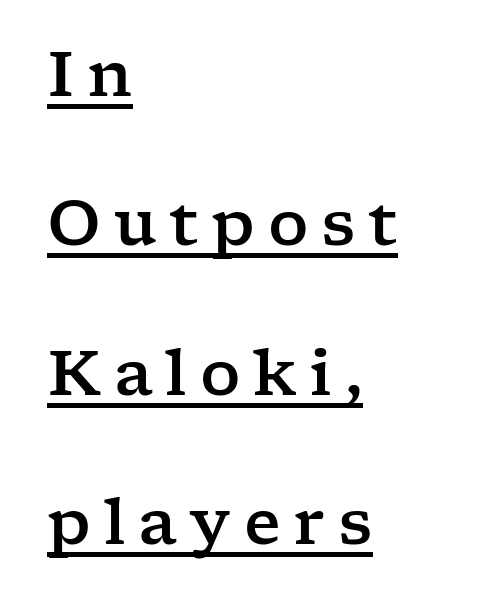
Q: Is the text italic (slanted)? A: No, it is upright.
Q: Is the typeface a serif or a sans-serif typeface? A: Serif.
Q: Is the text underlined? A: Yes.
Q: How is the paragraph aligned? A: Left-aligned.
Q: Is the spacing between letters normal or unusually wide? A: Unusually wide.
Q: Is the spacing between lines tight, normal or loose? A: Loose.
Q: Width (condensed, normal, or wide)? A: Wide.
Q: Stroke contrast? A: Low.
Q: x-height? A: Medium.
Q: Monospaced? A: No.
